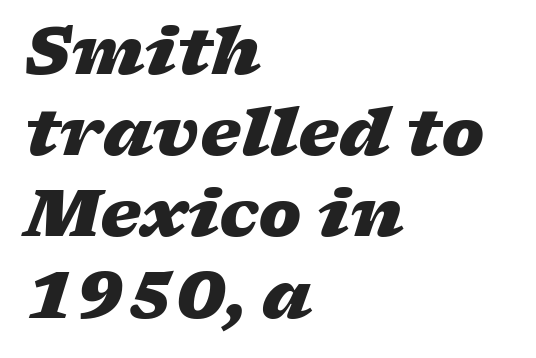
The image shows 65 px heavy, wide type, italic (leaning right); set left-aligned, normal line spacing (1.25x), normal letter spacing, not underlined; low stroke contrast and a medium x-height.
